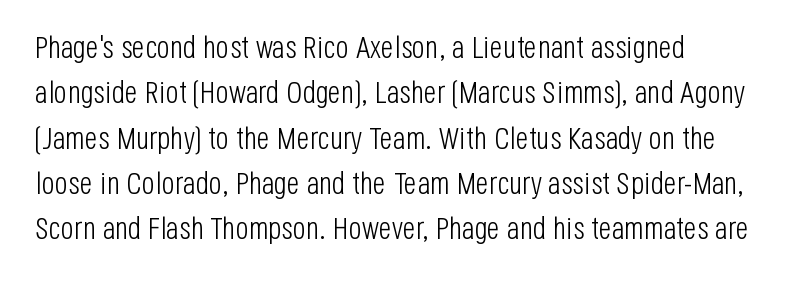
The image shows 31 px light, condensed sans-serif type, upright; set left-aligned, normal line spacing (1.46x), normal letter spacing, not underlined; low stroke contrast and a large x-height.
